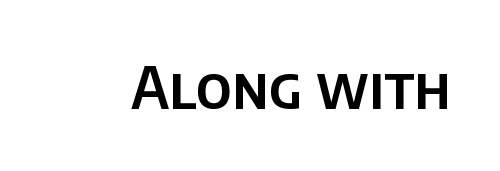
The letters advance in unequal steps, a hallmark of proportional type. The face used here is rendered with its standard letterfit. This is sans-serif lettering, the kind often seen on screens and signage. This is the regular roman posture of the typeface. The glyphs are unaccompanied by any horizontal stroke below them.
